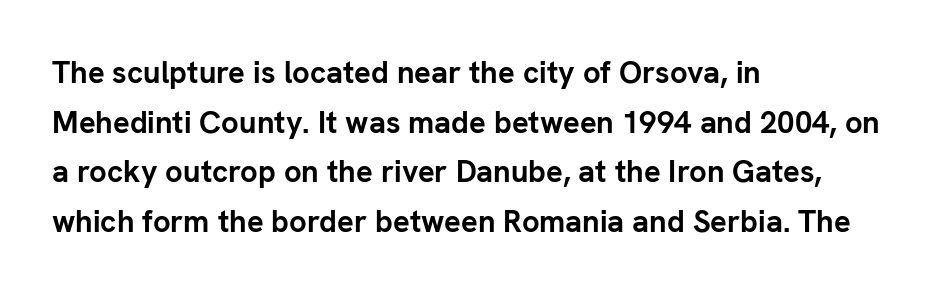
{"serif": "no", "italic": "no", "bold": "yes", "weight": "semibold", "width": "normal", "stroke_contrast": "low", "x_height": "medium", "monospaced": "no", "underline": "no", "align": "left", "line_spacing": "normal", "line_spacing_ratio": 1.6, "letter_spacing": "normal", "letter_spacing_em": 0.0, "glyph_px": 31}
